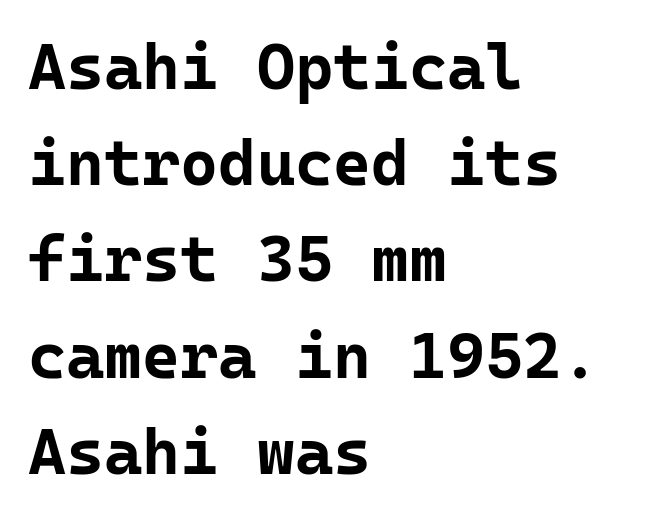
The image shows 65 px bold sans-serif type, upright, monospaced; set left-aligned, normal line spacing (1.48x), normal letter spacing, not underlined; low stroke contrast and a medium x-height.
